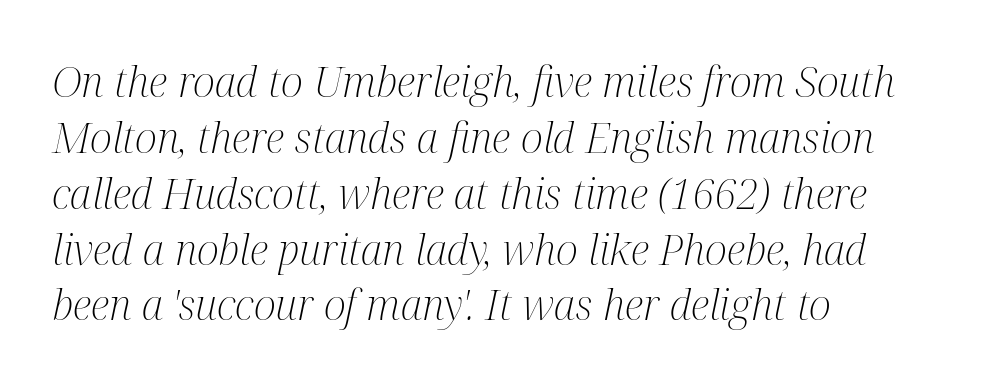
Bare-footed words on every line. Is the type heavy? It reads as light-to-regular instead. The line texture is even and compact thanks to regular tracking. Summary of vertical rhythm: regular, with standard interline spacing. Note: serifs present on the glyphs. Looking at the ascenders, they clearly lean.
